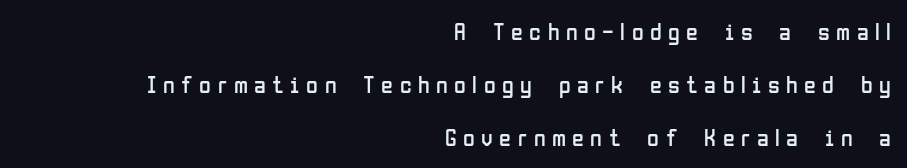
Q: Is the text bold? A: No.
Q: Is the text italic (slanted)? A: No, it is upright.
Q: Is the text underlined? A: No.
Q: How is the paragraph aligned? A: Right-aligned.
Q: Is the spacing between letters normal or unusually wide? A: Unusually wide.
Q: Is the spacing between lines tight, normal or loose? A: Loose.
